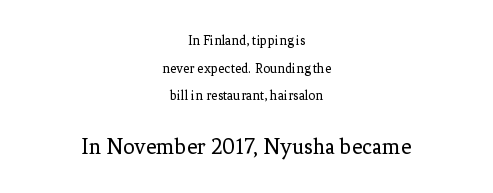
{"italic": "no", "bold": "no", "underline": "no", "align": "center", "line_spacing": "loose", "line_spacing_ratio": 1.97, "letter_spacing": "normal", "letter_spacing_em": 0.0, "larger_block": "second", "size_ratio": 1.64, "glyph_px": 23}
